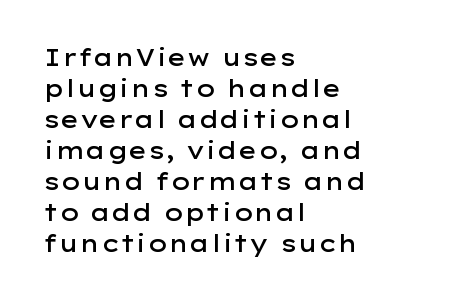
Q: Is the text bold? A: Semi-bold.
Q: Is the text italic (slanted)? A: No, it is upright.
Q: Is the text underlined? A: No.
Q: How is the paragraph aligned? A: Left-aligned.
Q: Is the spacing between letters normal or unusually wide? A: Normal.
Q: Is the spacing between lines tight, normal or loose? A: Normal.
